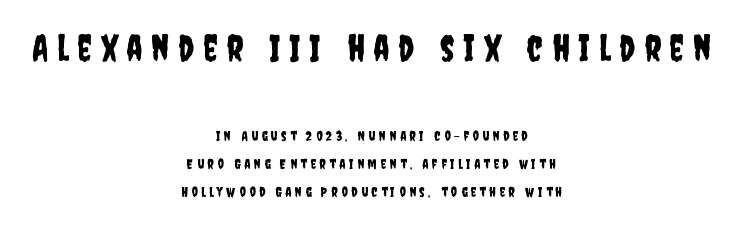
Plain, unruled lines of type. Posture: vertical. Examine the stroke ends and you'll find no serifs. Note: larger setting up top, smaller setting below.
